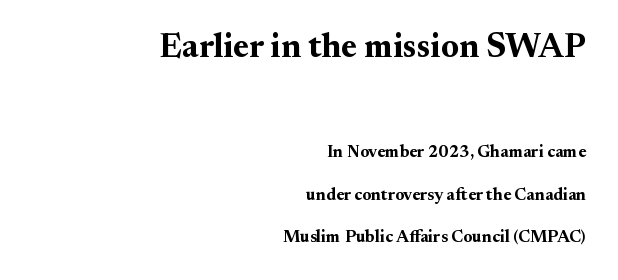
The image shows 34 px bold serif type, upright; set right-aligned, loose line spacing (2.5x), normal letter spacing, not underlined; the first (top) block is 2.0x larger; medium stroke contrast and a small x-height.
